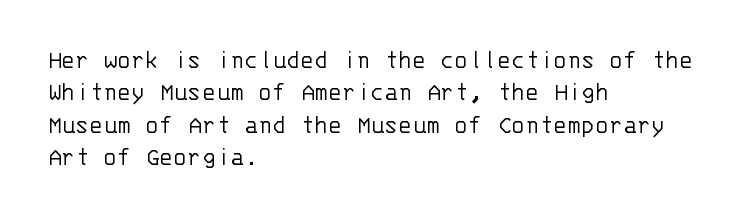
The image shows 26 px text type, upright; set left-aligned, normal line spacing (1.25x), normal letter spacing, not underlined.
